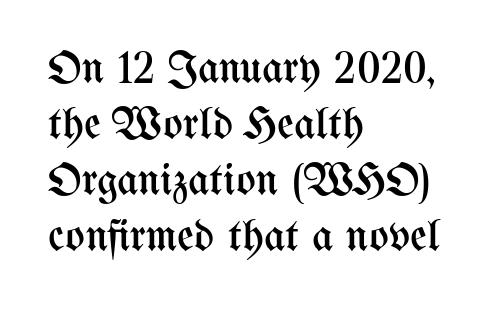
The letters advance in unequal steps, a hallmark of proportional type. Every row of glyphs begins at an identical x-position on the left. Default kerning and tracking; the words read as compact shapes. The words here are not underlined.
